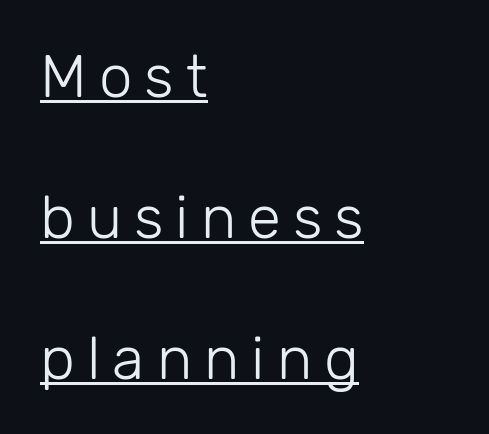
{"serif": "no", "italic": "no", "bold": "no", "weight": "light", "width": "normal", "stroke_contrast": "low", "x_height": "medium", "monospaced": "no", "underline": "yes", "align": "left", "line_spacing": "loose", "line_spacing_ratio": 2.35, "letter_spacing": "wide", "letter_spacing_em": 0.2, "glyph_px": 60}
